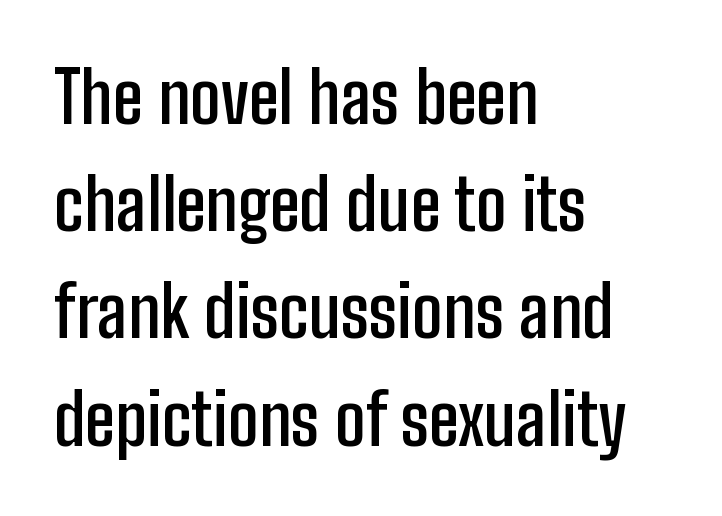
{"serif": "no", "italic": "no", "bold": "semi", "weight": "semibold", "width": "condensed", "stroke_contrast": "low", "x_height": "medium", "monospaced": "no", "underline": "no", "align": "left", "line_spacing": "normal", "line_spacing_ratio": 1.51, "letter_spacing": "normal", "letter_spacing_em": 0.0, "glyph_px": 71}
